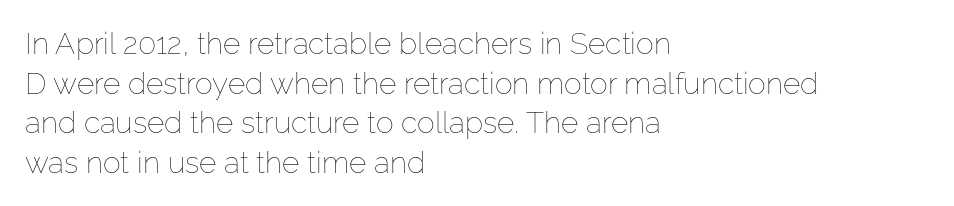
{"italic": "no", "bold": "no", "weight": "thin", "width": "normal", "stroke_contrast": "low", "x_height": "medium", "monospaced": "no", "underline": "no", "align": "left", "line_spacing": "normal", "line_spacing_ratio": 1.32, "letter_spacing": "normal", "letter_spacing_em": 0.0, "glyph_px": 30}
